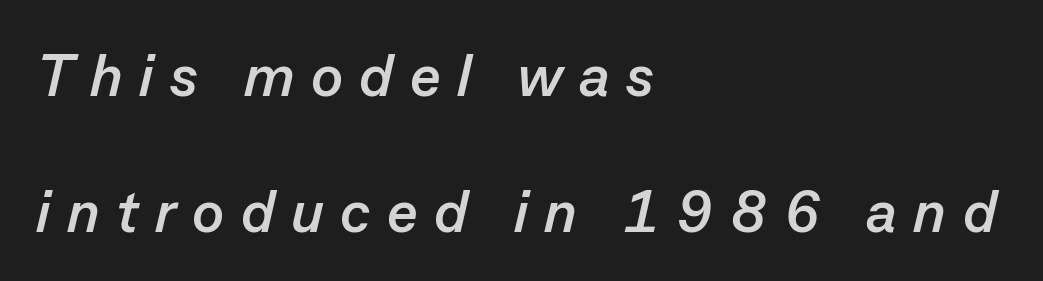
The image shows 59 px semibold type, italic (leaning right); set left-aligned, loose line spacing (2.3x), unusually wide letter spacing (+0.28 em), not underlined; low stroke contrast and a medium x-height.
